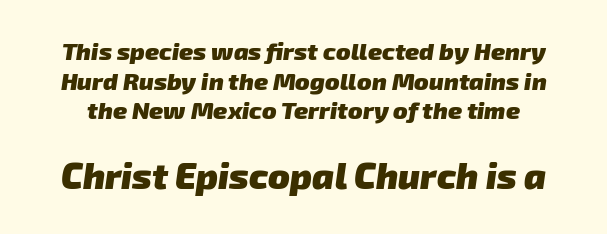
Scale increases going downward across the two blocks. The rendering keeps characters at their native spacing. Nobody drew a line under any word here. In terms of letterform style, serifs are entirely absent. Proportional: the letters do not fall into vertical columns. Set as a true bold cut, around the 700 mark.
